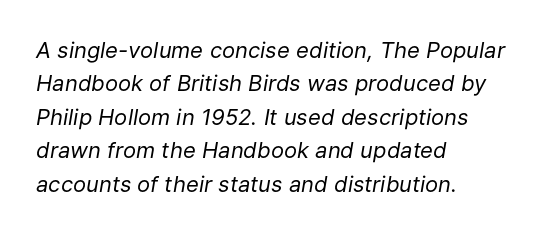
The image shows 22 px text type, italic (leaning right); set left-aligned, normal line spacing (1.52x), normal letter spacing, not underlined.
